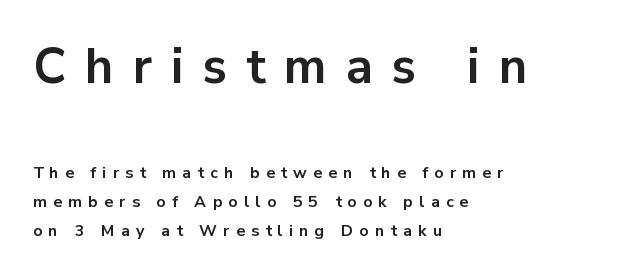
{"serif": "no", "italic": "no", "bold": "yes", "weight": "bold", "width": "normal", "stroke_contrast": "low", "x_height": "medium", "monospaced": "no", "underline": "no", "align": "left", "line_spacing_ratio": 1.81, "letter_spacing": "wide", "letter_spacing_em": 0.39, "larger_block": "first", "size_ratio": 3.06, "glyph_px": 49}
